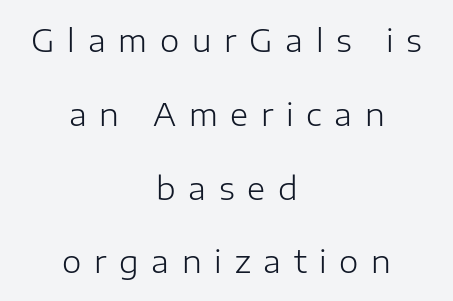
Q: Is the text bold? A: No.
Q: Is the text italic (slanted)? A: No, it is upright.
Q: Is the typeface a serif or a sans-serif typeface? A: Sans-serif.
Q: Is the text underlined? A: No.
Q: How is the paragraph aligned? A: Centered.
Q: Is the spacing between letters normal or unusually wide? A: Unusually wide.
Q: Is the spacing between lines tight, normal or loose? A: Loose.
Q: Width (condensed, normal, or wide)? A: Normal.
Q: Stroke contrast? A: Low.
Q: x-height? A: Medium.
Q: Monospaced? A: No.
